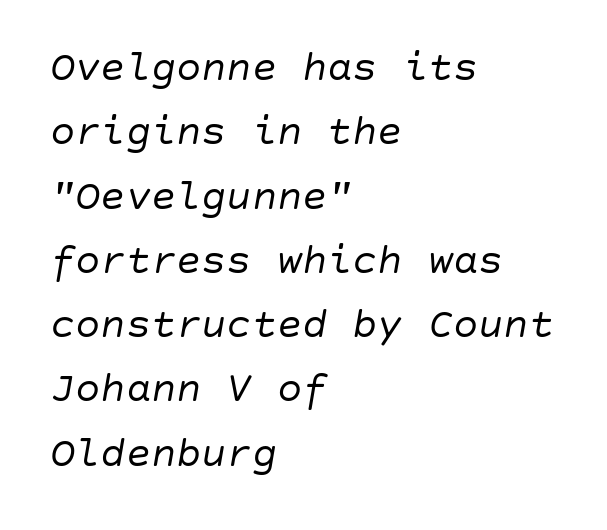
The image shows 42 px regular-weight type, italic (leaning right); set left-aligned, normal line spacing (1.53x), normal letter spacing, not underlined; low stroke contrast and a large x-height.
